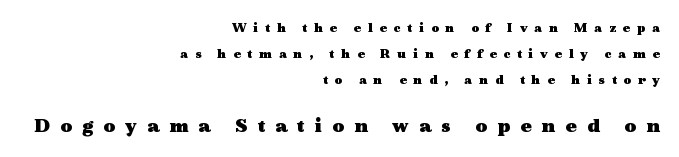
Each word looks stretched out because of the extra space between its letters. Size hierarchy here favors the trailing block over the leading one. These lines were composed using upright roman letters. Anything drawn beneath the words? Only blank space. Casual observation: everything's shoved over to the right.
